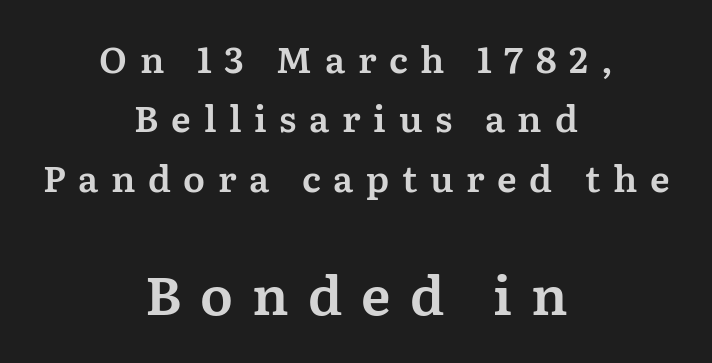
Q: Is the text italic (slanted)? A: No, it is upright.
Q: Is the typeface a serif or a sans-serif typeface? A: Serif.
Q: Is the text underlined? A: No.
Q: How is the paragraph aligned? A: Centered.
Q: Is the spacing between letters normal or unusually wide? A: Unusually wide.
Q: Is the spacing between lines tight, normal or loose? A: Normal.
Q: Which block of text is set in a larger size, the first (top) or the second (bottom)? A: The second (bottom) one.
Q: Width (condensed, normal, or wide)? A: Normal.
Q: Stroke contrast? A: Medium.
Q: x-height? A: Medium.
Q: Monospaced? A: No.
